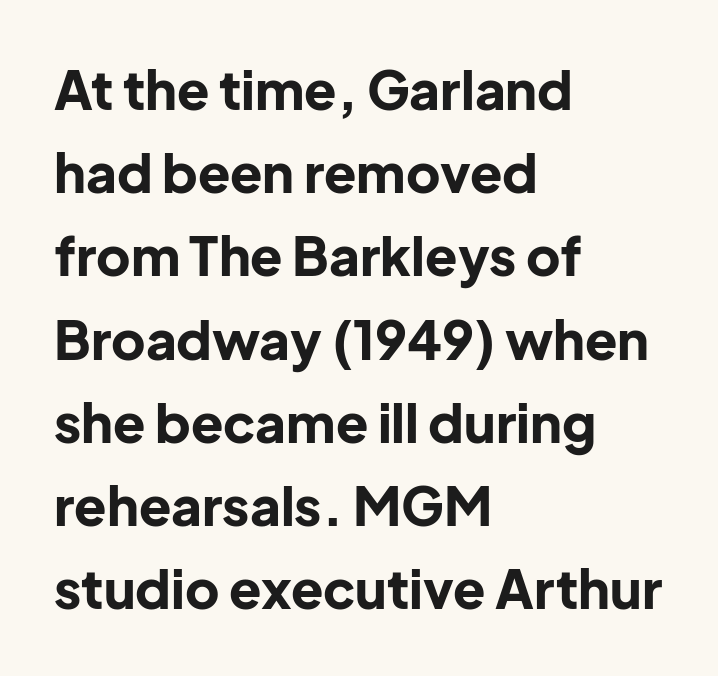
The rag falls on the right side of this text block. The letters advance in unequal steps, a hallmark of proportional type. These lines are composed in type without serifs. Students, this is bold: see how much ink each stroke carries.
